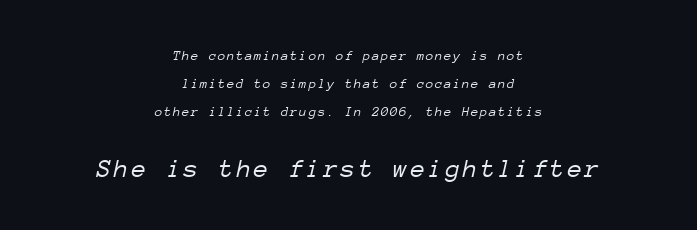
The image shows 27 px text type, italic (leaning right); set centered, loose line spacing (2.0x), not underlined; the second (bottom) block is 1.93x larger.
